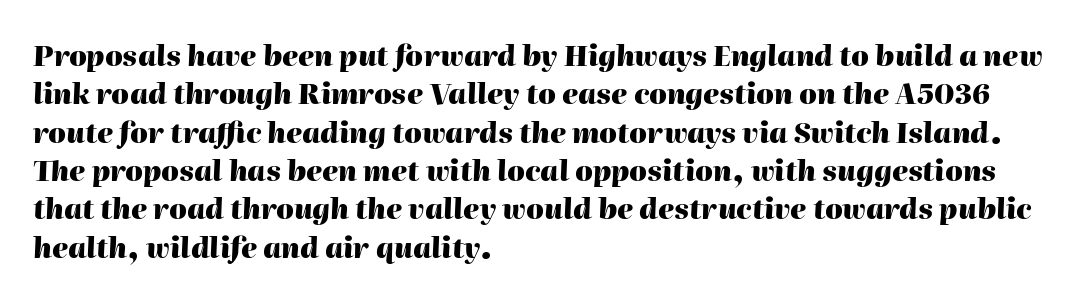
Q: Is the text bold? A: Yes.
Q: Is the text italic (slanted)? A: Yes, it leans right by about 2 degrees.
Q: Is the text underlined? A: No.
Q: How is the paragraph aligned? A: Left-aligned.
Q: Is the spacing between letters normal or unusually wide? A: Normal.
Q: Is the spacing between lines tight, normal or loose? A: Normal.
Q: Width (condensed, normal, or wide)? A: Normal.
Q: Stroke contrast? A: High.
Q: x-height? A: Medium.
Q: Monospaced? A: No.
